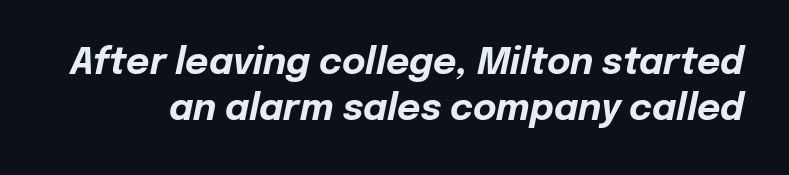
You could not count columns in this text — the font is proportionally spaced. The rendering keeps characters at their native spacing. Stroke thickness is high; the sample reads as a true bold. Decoration check: the copy has no underline. Is there much room between lines? A standard amount, neither cramped nor airy.
